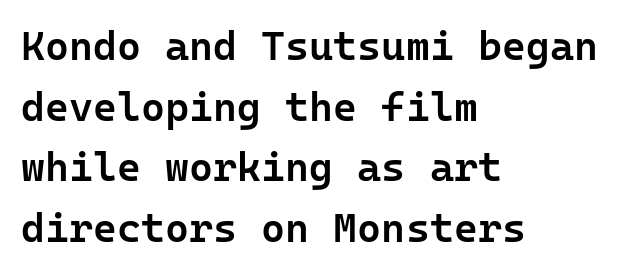
The image shows 41 px semibold sans-serif type, upright; set left-aligned, normal line spacing (1.48x), normal letter spacing, not underlined; low stroke contrast and a medium x-height.
